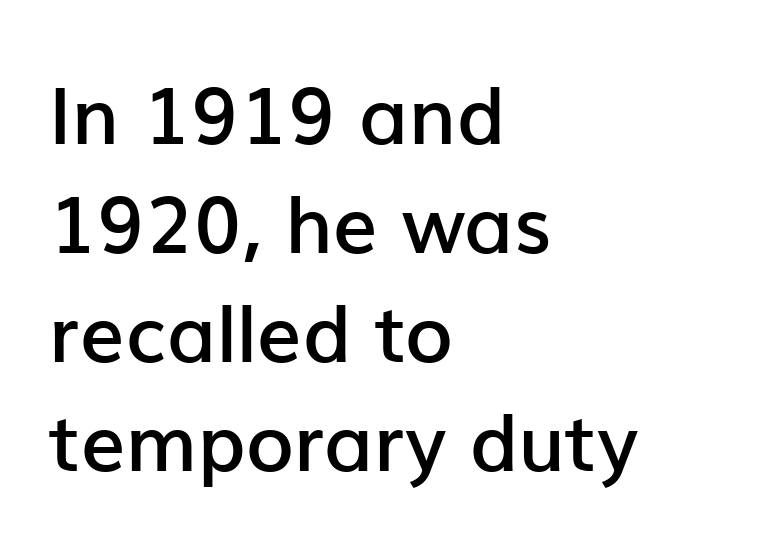
Q: Is the text bold? A: Semi-bold.
Q: Is the text italic (slanted)? A: No, it is upright.
Q: Is the typeface a serif or a sans-serif typeface? A: Sans-serif.
Q: Is the text underlined? A: No.
Q: How is the paragraph aligned? A: Left-aligned.
Q: Is the spacing between letters normal or unusually wide? A: Normal.
Q: Is the spacing between lines tight, normal or loose? A: Normal.
Q: Width (condensed, normal, or wide)? A: Normal.
Q: Stroke contrast? A: Low.
Q: x-height? A: Medium.
Q: Monospaced? A: No.
